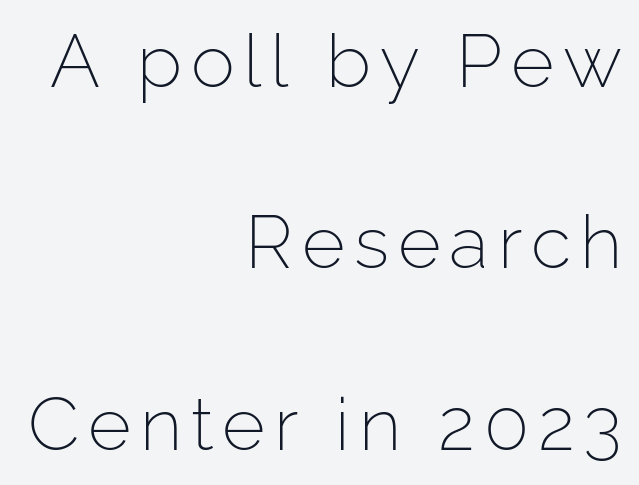
This rendering employs a face without finishing strokes, i.e., a sans-serif. Short and long lines alike share a common ending point at right. Do the letters lean? They stand straight. Think of a printed novel: that variable character pitch is what you see here. You could fit nearly another row in the gap between these rows. The strokes are not fattened; the text isn't bold.
